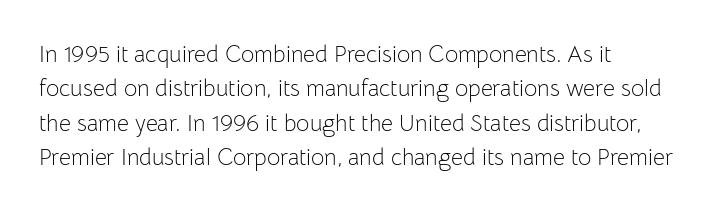
The image shows 23 px text type, upright; set left-aligned, normal line spacing (1.5x), normal letter spacing, not underlined.
